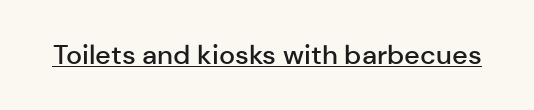
{"italic": "no", "bold": "semi", "underline": "yes", "letter_spacing": "normal", "letter_spacing_em": 0.0, "glyph_px": 27}
